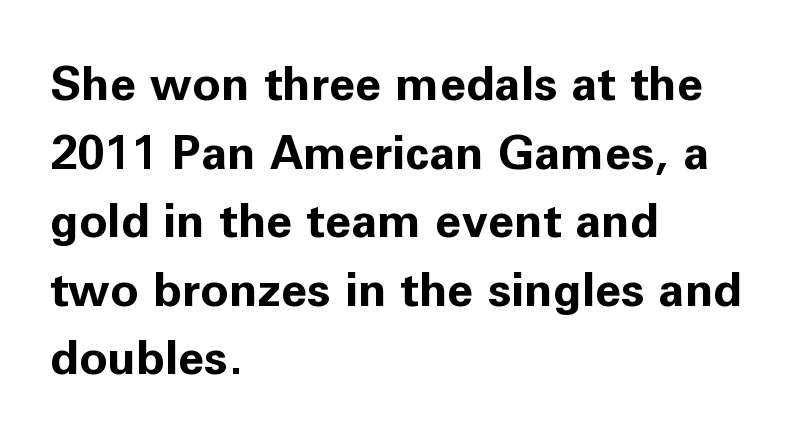
The image shows 47 px bold sans-serif type, upright; set left-aligned, normal line spacing (1.46x), normal letter spacing, not underlined; low stroke contrast and a medium x-height.
